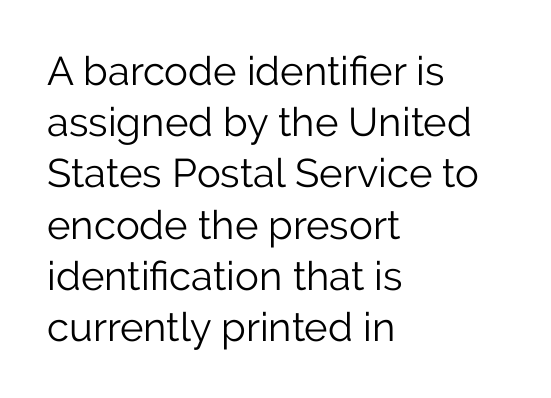
Q: Is the text bold? A: No.
Q: Is the text italic (slanted)? A: No, it is upright.
Q: Is the typeface a serif or a sans-serif typeface? A: Sans-serif.
Q: Is the text underlined? A: No.
Q: How is the paragraph aligned? A: Left-aligned.
Q: Is the spacing between letters normal or unusually wide? A: Normal.
Q: Is the spacing between lines tight, normal or loose? A: Normal.
Q: Width (condensed, normal, or wide)? A: Normal.
Q: Stroke contrast? A: Low.
Q: x-height? A: Medium.
Q: Monospaced? A: No.
